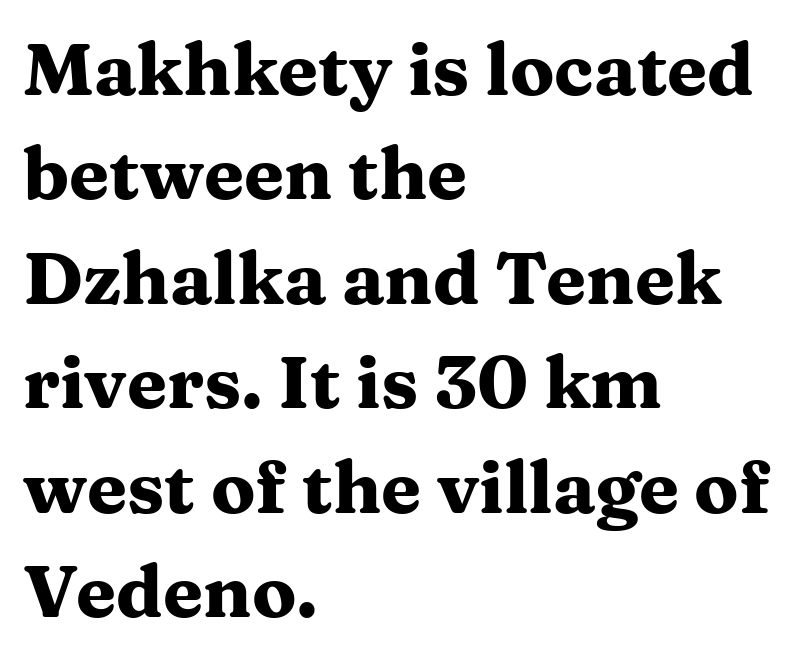
The image shows 73 px heavy, wide serif type, upright; set left-aligned, normal line spacing (1.43x), normal letter spacing, not underlined; medium stroke contrast and a medium x-height.
